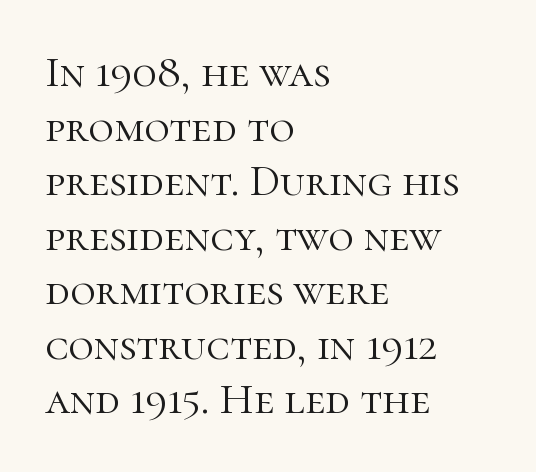
{"serif": "yes", "italic": "no", "bold": "no", "weight": "light", "width": "normal", "stroke_contrast": "high", "x_height": "medium", "monospaced": "no", "underline": "no", "align": "left", "line_spacing_ratio": 1.24, "letter_spacing": "normal", "letter_spacing_em": 0.0, "glyph_px": 44}
